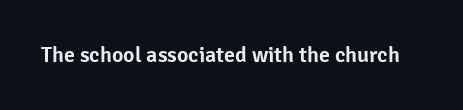
Q: Is the text italic (slanted)? A: No, it is upright.
Q: Is the text underlined? A: No.
Q: Is the spacing between letters normal or unusually wide? A: Normal.
